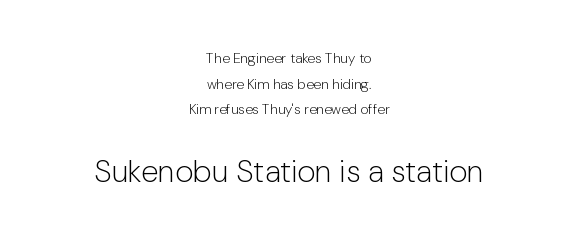
{"serif": "no", "italic": "no", "bold": "no", "weight": "light", "width": "normal", "stroke_contrast": "low", "x_height": "medium", "monospaced": "no", "underline": "no", "align": "center", "line_spacing_ratio": 1.83, "letter_spacing": "normal", "letter_spacing_em": 0.0, "larger_block": "second", "size_ratio": 2.21, "glyph_px": 31}
